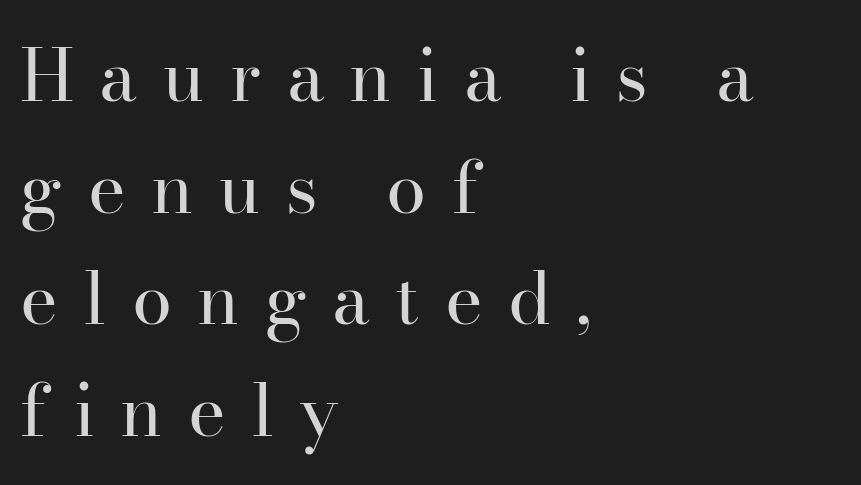
Q: Is the text bold? A: No.
Q: Is the text italic (slanted)? A: No, it is upright.
Q: Is the typeface a serif or a sans-serif typeface? A: Serif.
Q: Is the text underlined? A: No.
Q: How is the paragraph aligned? A: Left-aligned.
Q: Is the spacing between letters normal or unusually wide? A: Unusually wide.
Q: Is the spacing between lines tight, normal or loose? A: Normal.
Q: Width (condensed, normal, or wide)? A: Normal.
Q: Stroke contrast? A: High.
Q: x-height? A: Small.
Q: Monospaced? A: No.
